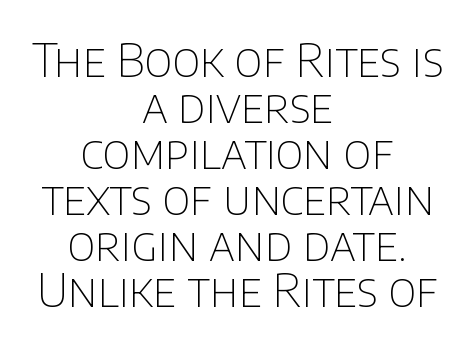
Q: Is the text bold? A: No.
Q: Is the text italic (slanted)? A: No, it is upright.
Q: Is the typeface a serif or a sans-serif typeface? A: Sans-serif.
Q: Is the text underlined? A: No.
Q: How is the paragraph aligned? A: Centered.
Q: Is the spacing between letters normal or unusually wide? A: Normal.
Q: Is the spacing between lines tight, normal or loose? A: Tight.
Q: Width (condensed, normal, or wide)? A: Normal.
Q: Stroke contrast? A: Low.
Q: x-height? A: Large.
Q: Monospaced? A: No.
